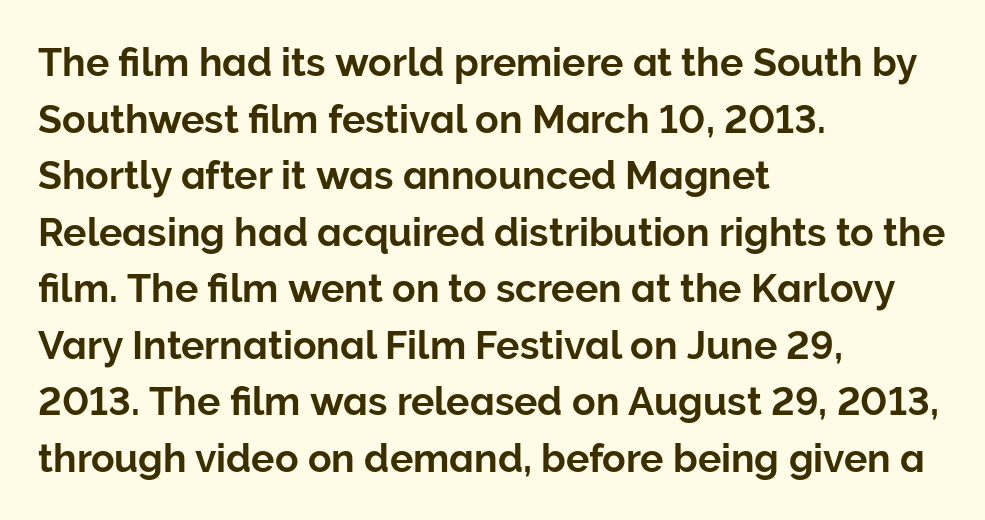
Q: Is the text italic (slanted)? A: No, it is upright.
Q: Is the typeface a serif or a sans-serif typeface? A: Sans-serif.
Q: Is the text underlined? A: No.
Q: How is the paragraph aligned? A: Left-aligned.
Q: Is the spacing between letters normal or unusually wide? A: Normal.
Q: Is the spacing between lines tight, normal or loose? A: Normal.
Q: Width (condensed, normal, or wide)? A: Normal.
Q: Stroke contrast? A: Low.
Q: x-height? A: Medium.
Q: Monospaced? A: No.
